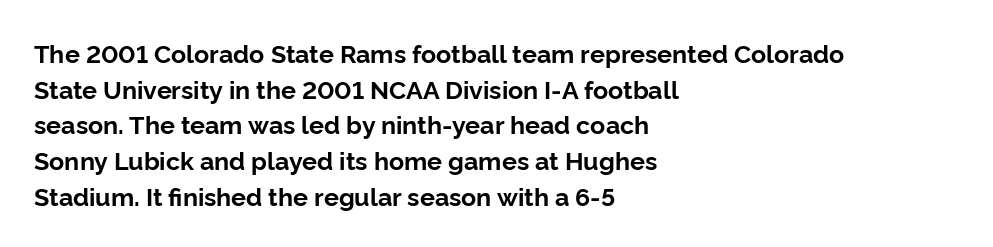
{"italic": "no", "bold": "yes", "underline": "no", "align": "left", "line_spacing": "normal", "line_spacing_ratio": 1.43, "letter_spacing": "normal", "letter_spacing_em": 0.0, "glyph_px": 25}
